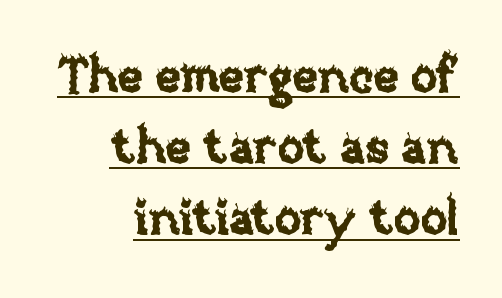
Q: Is the text italic (slanted)? A: No, it is upright.
Q: Is the text underlined? A: Yes.
Q: How is the paragraph aligned? A: Right-aligned.
Q: Is the spacing between letters normal or unusually wide? A: Normal.
Q: Is the spacing between lines tight, normal or loose? A: Normal.
Q: Width (condensed, normal, or wide)? A: Normal.
Q: Stroke contrast? A: Low.
Q: x-height? A: Large.
Q: Monospaced? A: No.
